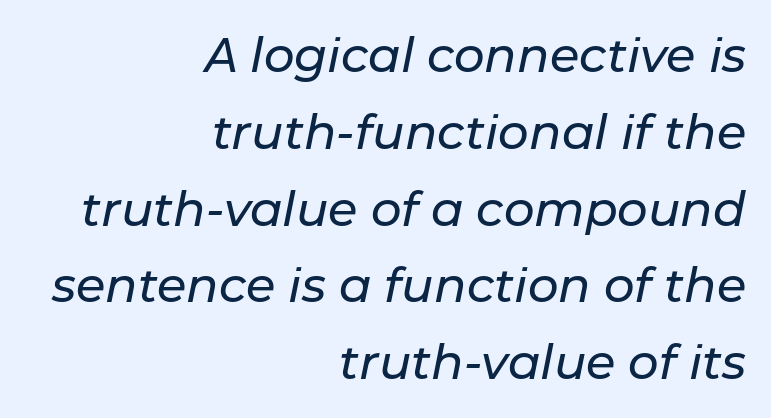
The image shows 48 px text type, italic (leaning right); set right-aligned, normal line spacing (1.6x), normal letter spacing, not underlined; low stroke contrast and a medium x-height.
